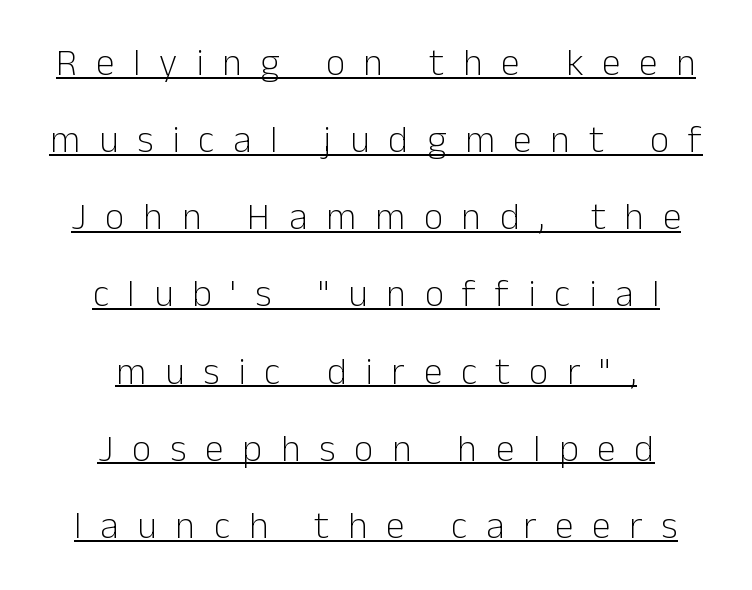
The image shows 38 px light sans-serif type, upright; set centered, loose line spacing (2.03x), unusually wide letter spacing (+0.49 em), underlined; low stroke contrast and a medium x-height.
